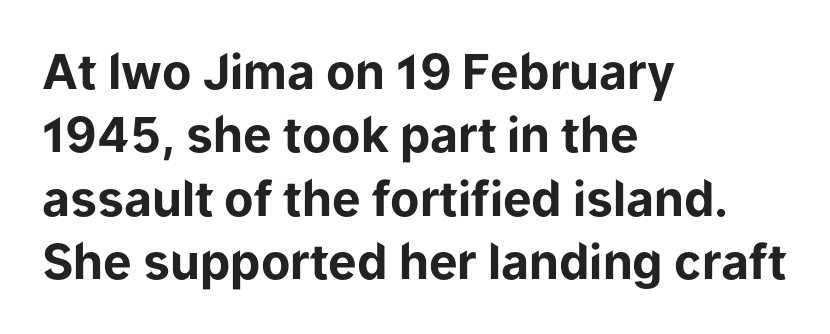
{"serif": "no", "italic": "no", "bold": "yes", "weight": "bold", "width": "normal", "stroke_contrast": "low", "x_height": "medium", "monospaced": "no", "underline": "no", "align": "left", "line_spacing": "normal", "line_spacing_ratio": 1.32, "letter_spacing": "normal", "letter_spacing_em": 0.0, "glyph_px": 48}
